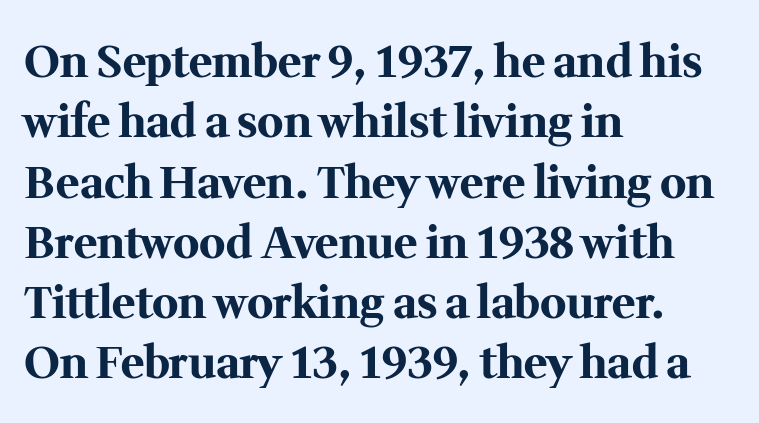
{"serif": "yes", "italic": "no", "bold": "yes", "weight": "bold", "width": "normal", "stroke_contrast": "medium", "x_height": "medium", "monospaced": "no", "underline": "no", "align": "left", "line_spacing": "normal", "line_spacing_ratio": 1.37, "letter_spacing": "normal", "letter_spacing_em": 0.0, "glyph_px": 44}
